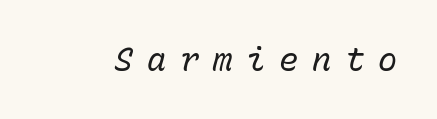
The image shows 32 px regular-weight type, italic (leaning right), monospaced; set unusually wide letter spacing (+0.43 em), not underlined; low stroke contrast and a medium x-height.
